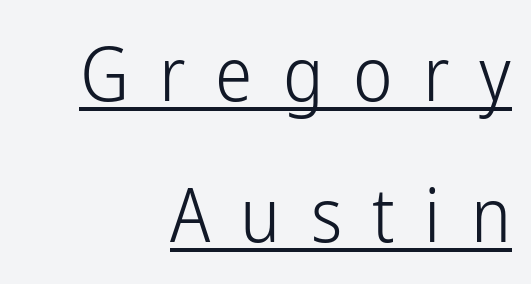
Compared with a typical body face, this is equally light or lighter still. Underlining? Definitely there. No feet cap the strokes, marking this as sans-serif type. You could not count columns in this text — the font is proportionally spaced. Every character sits straight up, as roman type does.
